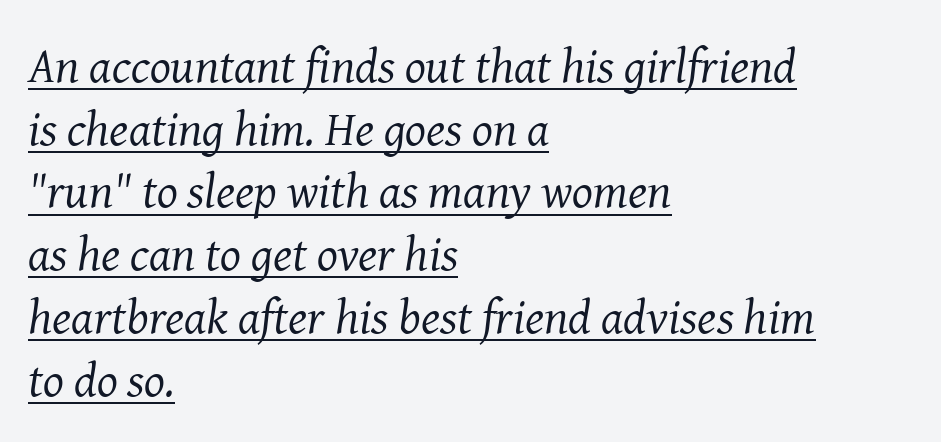
The image shows 49 px regular-weight serif type, italic (leaning right); set left-aligned, normal line spacing (1.28x), normal letter spacing, underlined; medium stroke contrast and a medium x-height.
